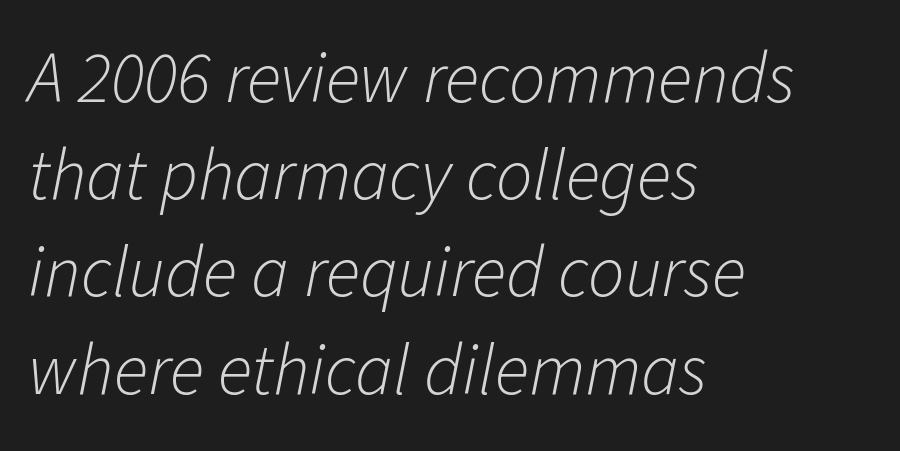
Q: Is the text bold? A: No.
Q: Is the text italic (slanted)? A: Yes, it leans right by about 11 degrees.
Q: Is the text underlined? A: No.
Q: How is the paragraph aligned? A: Left-aligned.
Q: Is the spacing between letters normal or unusually wide? A: Normal.
Q: Is the spacing between lines tight, normal or loose? A: Normal.
Q: Width (condensed, normal, or wide)? A: Normal.
Q: Stroke contrast? A: Low.
Q: x-height? A: Medium.
Q: Monospaced? A: No.
